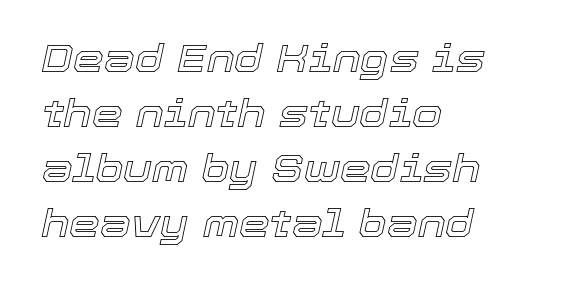
{"italic": "yes", "lean": "right", "slant_degrees": 12, "width": "normal", "x_height": "medium", "monospaced": "no", "underline": "no", "align": "left", "line_spacing": "normal", "line_spacing_ratio": 1.41, "letter_spacing": "normal", "letter_spacing_em": 0.0, "glyph_px": 39}
